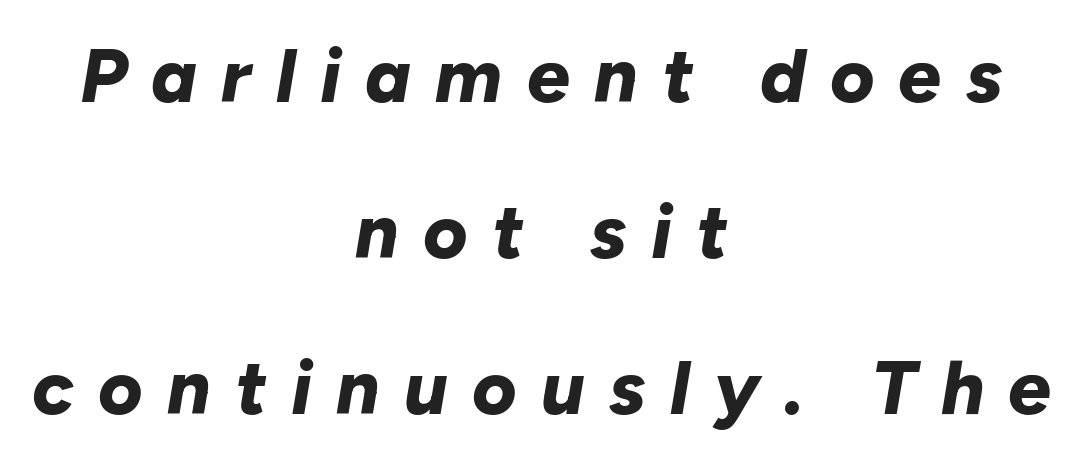
Q: Is the text bold? A: Yes.
Q: Is the text italic (slanted)? A: Yes, it leans right by about 10 degrees.
Q: Is the text underlined? A: No.
Q: How is the paragraph aligned? A: Centered.
Q: Is the spacing between letters normal or unusually wide? A: Unusually wide.
Q: Is the spacing between lines tight, normal or loose? A: Loose.
Q: Width (condensed, normal, or wide)? A: Normal.
Q: Stroke contrast? A: Low.
Q: x-height? A: Medium.
Q: Monospaced? A: No.
